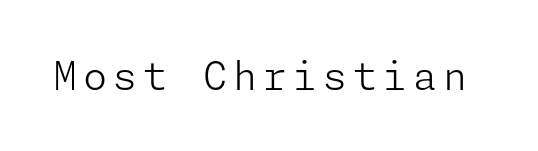
The image shows 39 px light sans-serif type, upright; set not underlined; low stroke contrast and a medium x-height.
